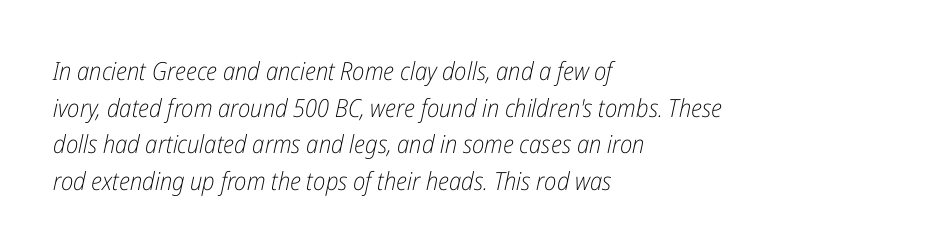
Words appear dense and cohesive because spacing is normal. The ragged edge is on the right, which tells us the setting is flush left. If you drew a line through each stem, it would be angled. A light-to-regular cut is what we see here.
